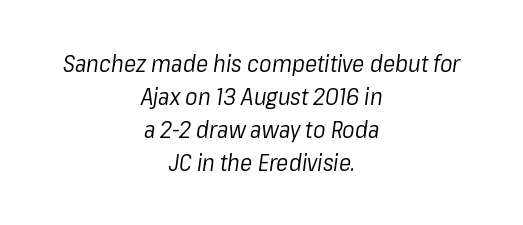
{"italic": "yes", "lean": "right", "slant_degrees": 8, "bold": "no", "underline": "no", "align": "center", "line_spacing": "normal", "line_spacing_ratio": 1.43, "letter_spacing": "normal", "letter_spacing_em": 0.0, "glyph_px": 23}
